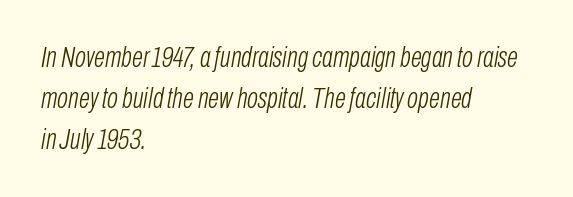
The image shows 29 px light, condensed type, italic (leaning right); set left-aligned, normal line spacing (1.41x), normal letter spacing, not underlined; low stroke contrast and a medium x-height.
